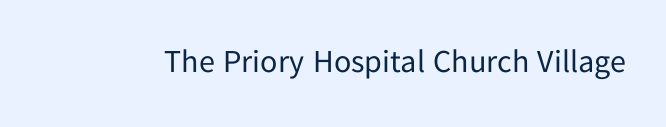
The rendering keeps characters at their native spacing. Each letter's strokes conclude bluntly, with no projecting serifs. Heaviness? Minimal to ordinary, like unemphasized prose. Clear beneath every line of the passage. Character widths vary here, with narrow letters taking less room than wide ones.
